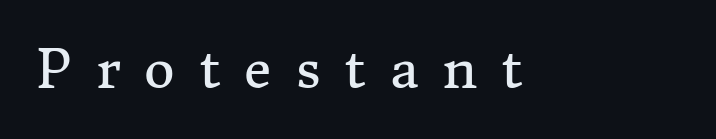
Character widths vary here, with narrow letters taking less room than wide ones. Does the type have serifs? Yes, each stem ends in a small foot. The tracking jumps out immediately: characters are airy and widely separated. Counters stay open thanks to moderate or lighter strokes.
